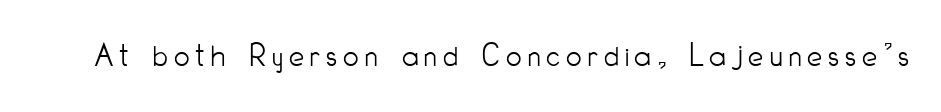
{"serif": "no", "italic": "no", "bold": "no", "weight": "light", "width": "condensed", "stroke_contrast": "low", "x_height": "small", "monospaced": "no", "underline": "no", "glyph_px": 34}
